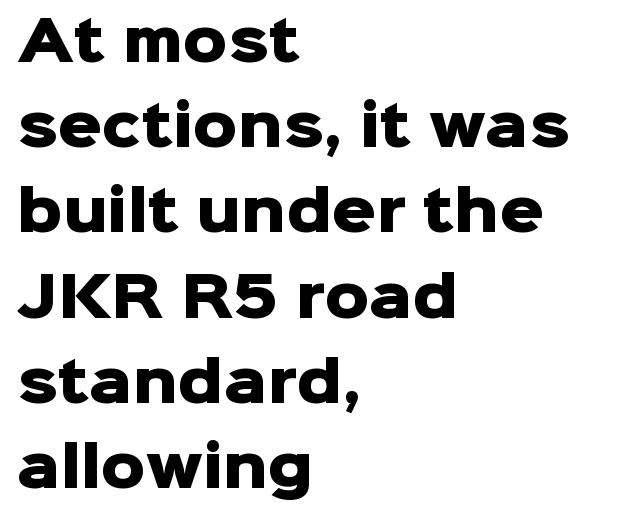
The image shows 55 px heavy sans-serif type, upright; set left-aligned, normal line spacing (1.55x), normal letter spacing, not underlined; low stroke contrast and a medium x-height.
